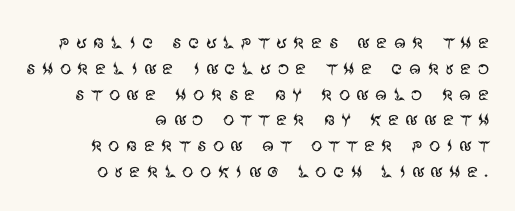
{"italic": "no", "bold": "no", "underline": "no", "align": "right", "line_spacing": "tight", "line_spacing_ratio": 1.12, "letter_spacing": "wide", "letter_spacing_em": 0.25, "glyph_px": 23}
